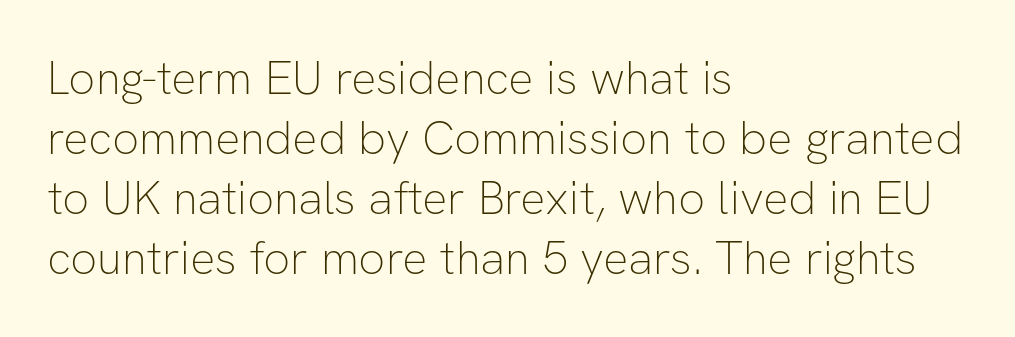
Q: Is the text bold? A: No.
Q: Is the text italic (slanted)? A: No, it is upright.
Q: Is the typeface a serif or a sans-serif typeface? A: Sans-serif.
Q: Is the text underlined? A: No.
Q: How is the paragraph aligned? A: Left-aligned.
Q: Is the spacing between letters normal or unusually wide? A: Normal.
Q: Is the spacing between lines tight, normal or loose? A: Normal.
Q: Width (condensed, normal, or wide)? A: Normal.
Q: Stroke contrast? A: Low.
Q: x-height? A: Medium.
Q: Monospaced? A: No.
